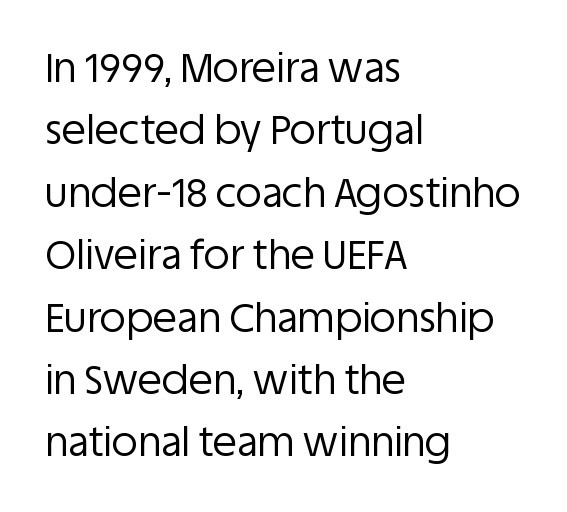
{"serif": "no", "italic": "no", "bold": "no", "weight": "regular", "width": "normal", "stroke_contrast": "low", "x_height": "large", "monospaced": "no", "underline": "no", "align": "left", "line_spacing": "normal", "line_spacing_ratio": 1.56, "letter_spacing": "normal", "letter_spacing_em": 0.0, "glyph_px": 40}
